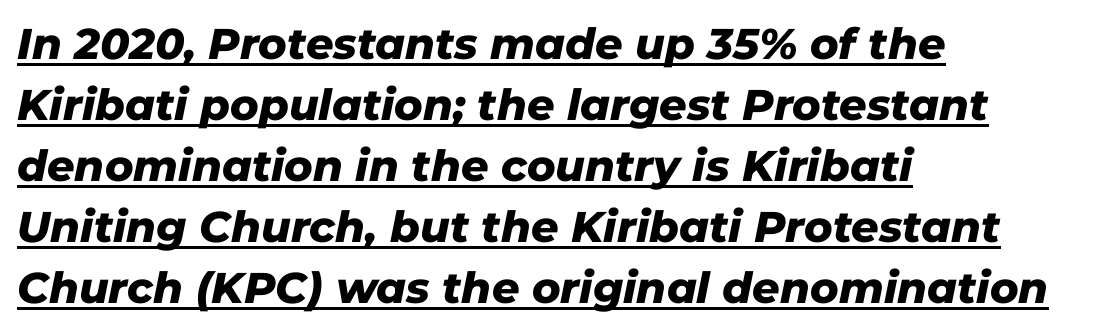
{"italic": "yes", "lean": "right", "slant_degrees": 11, "bold": "yes", "weight": "heavy", "width": "normal", "stroke_contrast": "low", "x_height": "medium", "monospaced": "no", "underline": "yes", "align": "left", "line_spacing": "normal", "line_spacing_ratio": 1.42, "letter_spacing": "normal", "letter_spacing_em": 0.0, "glyph_px": 43}
